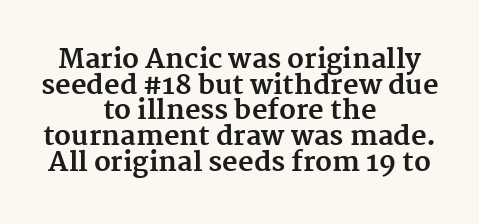
The image shows 27 px bold type, upright; set centered, tight line spacing (0.95x), normal letter spacing, not underlined.
